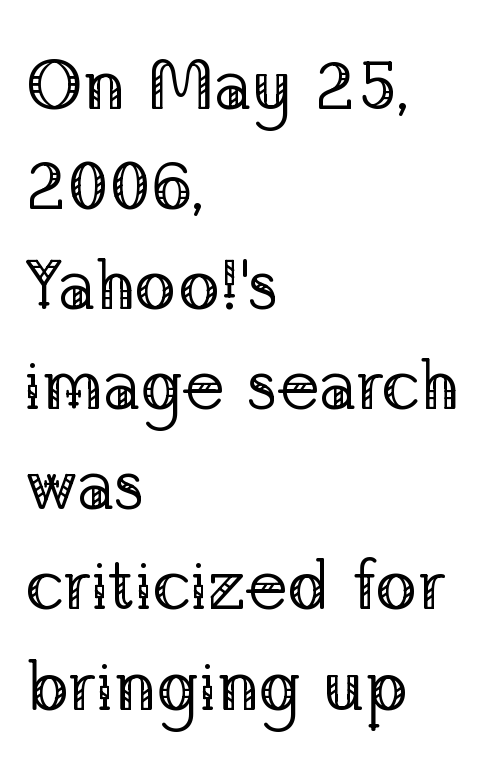
The image shows 70 px regular-weight serif type, upright; set left-aligned, normal line spacing (1.43x), normal letter spacing, not underlined; low stroke contrast and a medium x-height.
